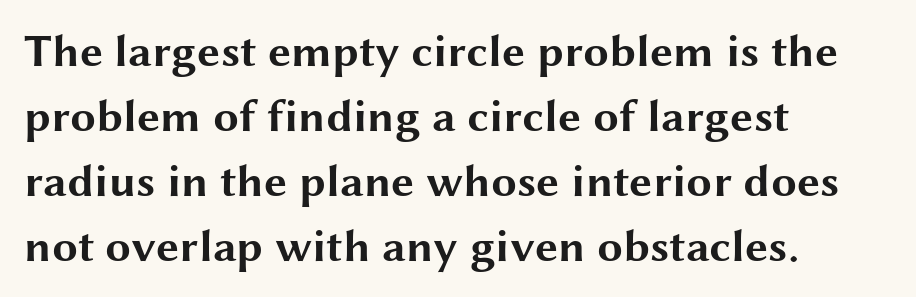
{"serif": "no", "italic": "no", "bold": "yes", "weight": "bold", "width": "wide", "stroke_contrast": "medium", "x_height": "medium", "monospaced": "no", "underline": "no", "align": "left", "line_spacing": "normal", "line_spacing_ratio": 1.41, "letter_spacing": "normal", "letter_spacing_em": 0.0, "glyph_px": 46}
